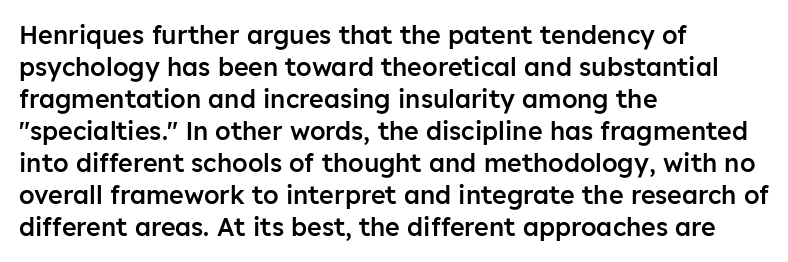
{"italic": "no", "bold": "semi", "underline": "no", "align": "left", "line_spacing": "normal", "line_spacing_ratio": 1.28, "letter_spacing": "normal", "letter_spacing_em": 0.0, "glyph_px": 25}
